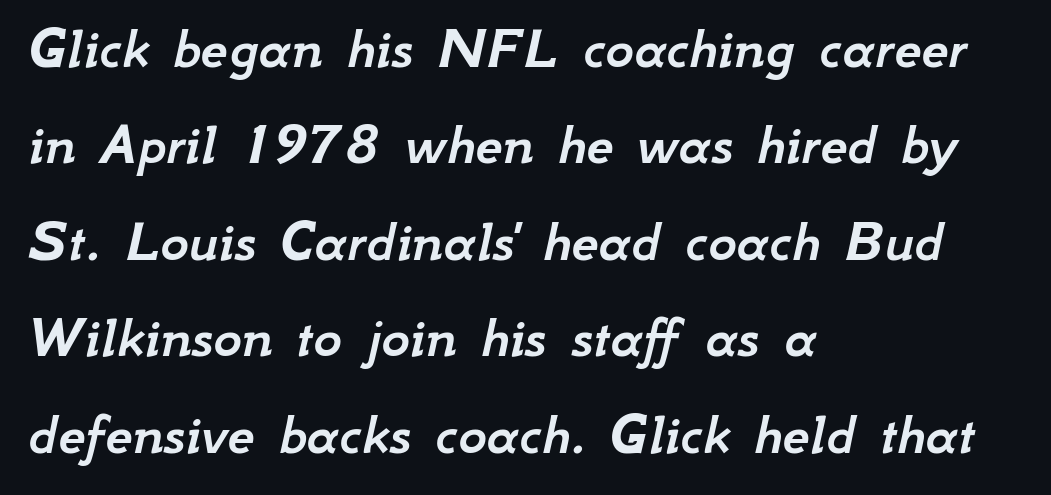
Q: Is the text italic (slanted)? A: Yes, it leans right by about 12 degrees.
Q: Is the text underlined? A: No.
Q: How is the paragraph aligned? A: Left-aligned.
Q: Is the spacing between letters normal or unusually wide? A: Normal.
Q: Is the spacing between lines tight, normal or loose? A: Normal.
Q: Width (condensed, normal, or wide)? A: Normal.
Q: Stroke contrast? A: Low.
Q: x-height? A: Small.
Q: Monospaced? A: No.
